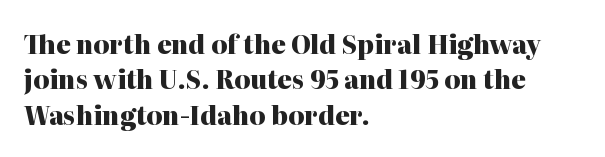
{"italic": "no", "bold": "yes", "underline": "no", "align": "left", "line_spacing": "normal", "line_spacing_ratio": 1.42, "letter_spacing": "normal", "letter_spacing_em": 0.0, "glyph_px": 25}
